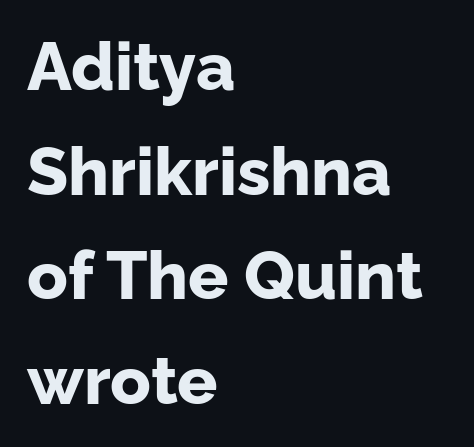
Successive baselines arrive at the customary interval. Words appear dense and cohesive because spacing is normal. Casual observation: everything's shoved over to the left. The baseline area is clear. A typesetter would call this proportional, since set widths differ per character. When letters stand straight like this, we call the style roman or upright.
